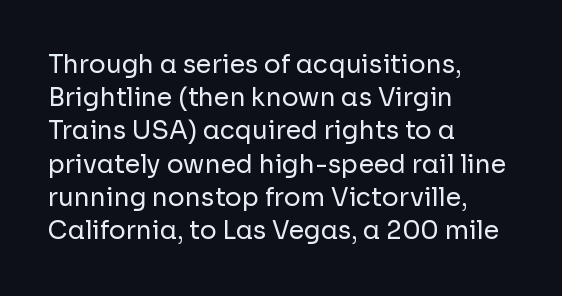
{"italic": "no", "bold": "no", "underline": "no", "align": "left", "line_spacing": "normal", "line_spacing_ratio": 1.33, "letter_spacing": "normal", "letter_spacing_em": 0.0, "glyph_px": 25}
